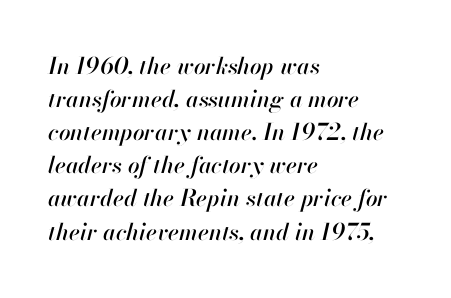
Teacher's note: observe the even left margin — that is flush-left alignment. Leading: standard. Descender tails drop into unmarked territory. This sample uses plain, unmodified letter spacing. It's the slanting kind of type.
